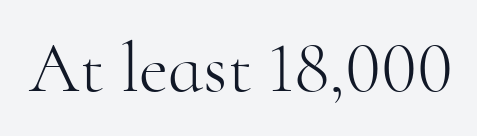
{"serif": "yes", "italic": "no", "bold": "no", "weight": "light", "width": "normal", "stroke_contrast": "high", "x_height": "small", "monospaced": "no", "underline": "no", "letter_spacing": "normal", "letter_spacing_em": 0.0, "glyph_px": 72}
